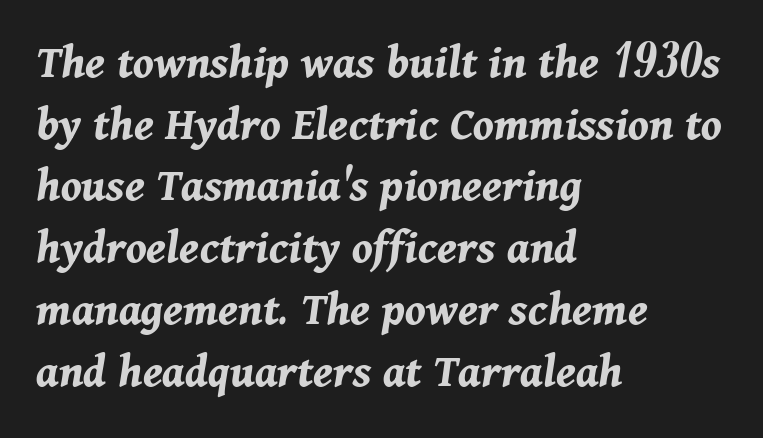
Q: Is the text bold? A: Yes.
Q: Is the text italic (slanted)? A: Yes, it leans right by about 11 degrees.
Q: Is the text underlined? A: No.
Q: How is the paragraph aligned? A: Left-aligned.
Q: Is the spacing between letters normal or unusually wide? A: Normal.
Q: Is the spacing between lines tight, normal or loose? A: Normal.
Q: Width (condensed, normal, or wide)? A: Normal.
Q: Stroke contrast? A: Medium.
Q: x-height? A: Medium.
Q: Monospaced? A: No.
